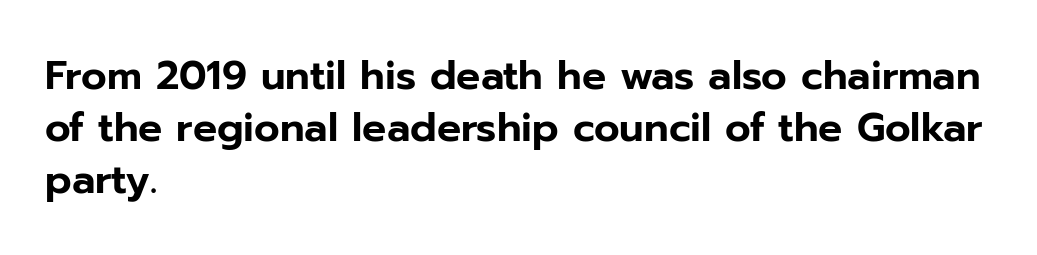
Q: Is the text italic (slanted)? A: No, it is upright.
Q: Is the typeface a serif or a sans-serif typeface? A: Sans-serif.
Q: Is the text underlined? A: No.
Q: How is the paragraph aligned? A: Left-aligned.
Q: Is the spacing between letters normal or unusually wide? A: Normal.
Q: Is the spacing between lines tight, normal or loose? A: Normal.
Q: Width (condensed, normal, or wide)? A: Normal.
Q: Stroke contrast? A: Low.
Q: x-height? A: Medium.
Q: Monospaced? A: No.
